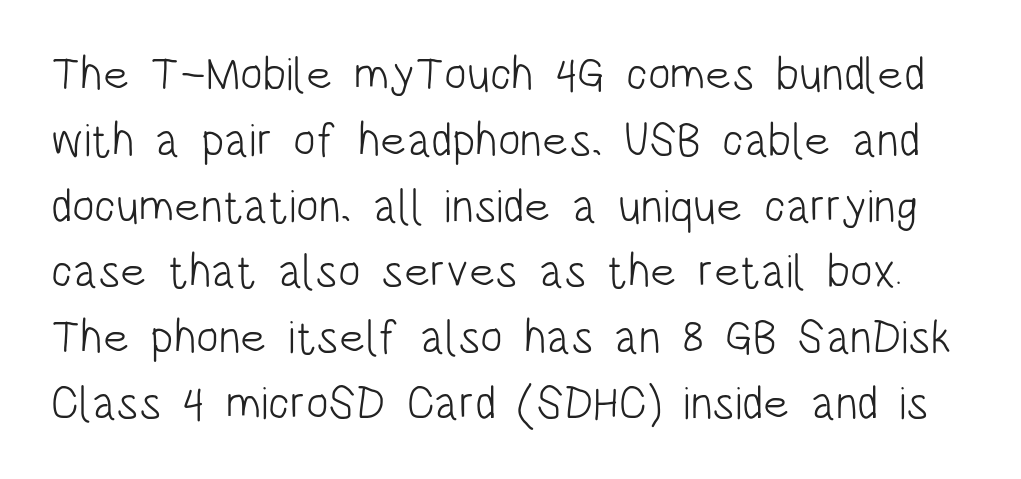
{"serif": "no", "italic": "no", "bold": "no", "weight": "light", "width": "condensed", "stroke_contrast": "low", "x_height": "large", "monospaced": "no", "underline": "no", "line_spacing": "normal", "line_spacing_ratio": 1.4, "letter_spacing": "normal", "letter_spacing_em": 0.0, "glyph_px": 47}
